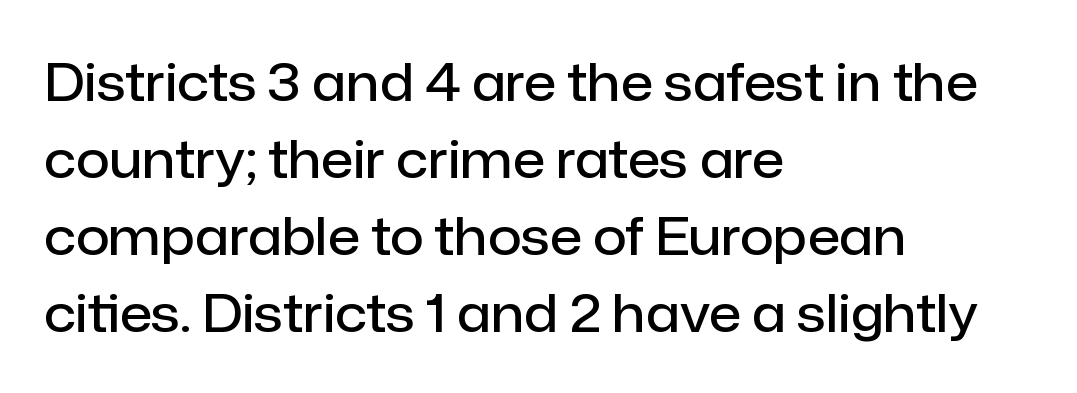
{"serif": "no", "italic": "no", "bold": "semi", "weight": "semibold", "width": "normal", "stroke_contrast": "low", "x_height": "medium", "monospaced": "no", "underline": "no", "align": "left", "line_spacing": "normal", "line_spacing_ratio": 1.48, "letter_spacing": "normal", "letter_spacing_em": 0.0, "glyph_px": 52}
